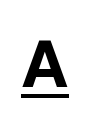
The image shows 66 px bold sans-serif type, upright; set unusually wide letter spacing (+0.33 em), underlined; low stroke contrast and a medium x-height.
